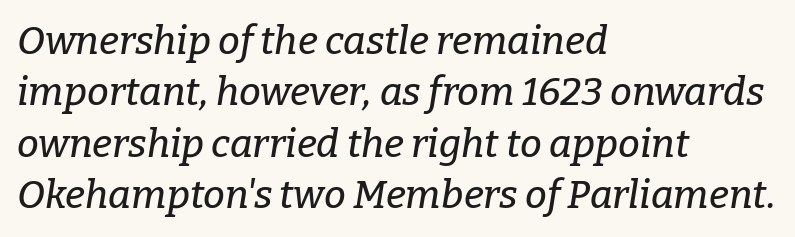
Q: Is the text italic (slanted)? A: Yes, it leans right by about 9 degrees.
Q: Is the typeface a serif or a sans-serif typeface? A: Serif.
Q: Is the text underlined? A: No.
Q: How is the paragraph aligned? A: Left-aligned.
Q: Is the spacing between letters normal or unusually wide? A: Normal.
Q: Is the spacing between lines tight, normal or loose? A: Normal.
Q: Width (condensed, normal, or wide)? A: Normal.
Q: Stroke contrast? A: Low.
Q: x-height? A: Medium.
Q: Monospaced? A: No.
